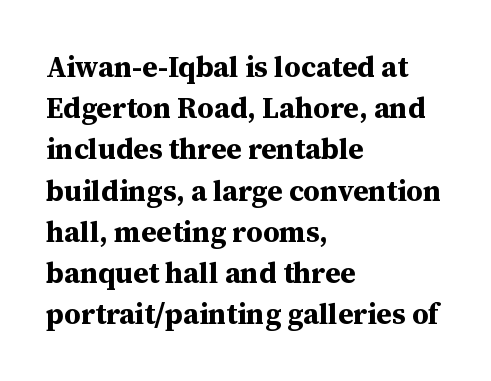
Q: Is the text bold? A: Yes.
Q: Is the text italic (slanted)? A: No, it is upright.
Q: Is the typeface a serif or a sans-serif typeface? A: Serif.
Q: Is the text underlined? A: No.
Q: How is the paragraph aligned? A: Left-aligned.
Q: Is the spacing between letters normal or unusually wide? A: Normal.
Q: Is the spacing between lines tight, normal or loose? A: Normal.
Q: Width (condensed, normal, or wide)? A: Normal.
Q: Stroke contrast? A: Medium.
Q: x-height? A: Medium.
Q: Monospaced? A: No.
